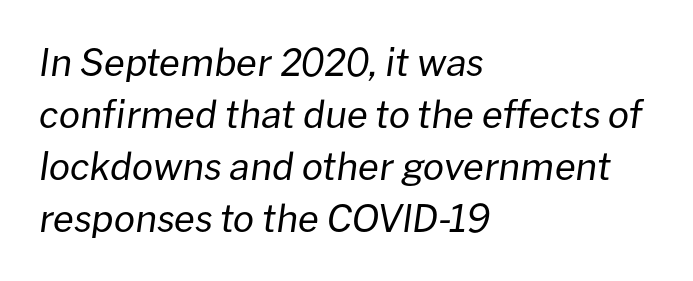
Q: Is the text bold? A: No.
Q: Is the text italic (slanted)? A: Yes, it leans right by about 8 degrees.
Q: Is the text underlined? A: No.
Q: How is the paragraph aligned? A: Left-aligned.
Q: Is the spacing between letters normal or unusually wide? A: Normal.
Q: Is the spacing between lines tight, normal or loose? A: Normal.
Q: Width (condensed, normal, or wide)? A: Normal.
Q: Stroke contrast? A: Low.
Q: x-height? A: Medium.
Q: Monospaced? A: No.
